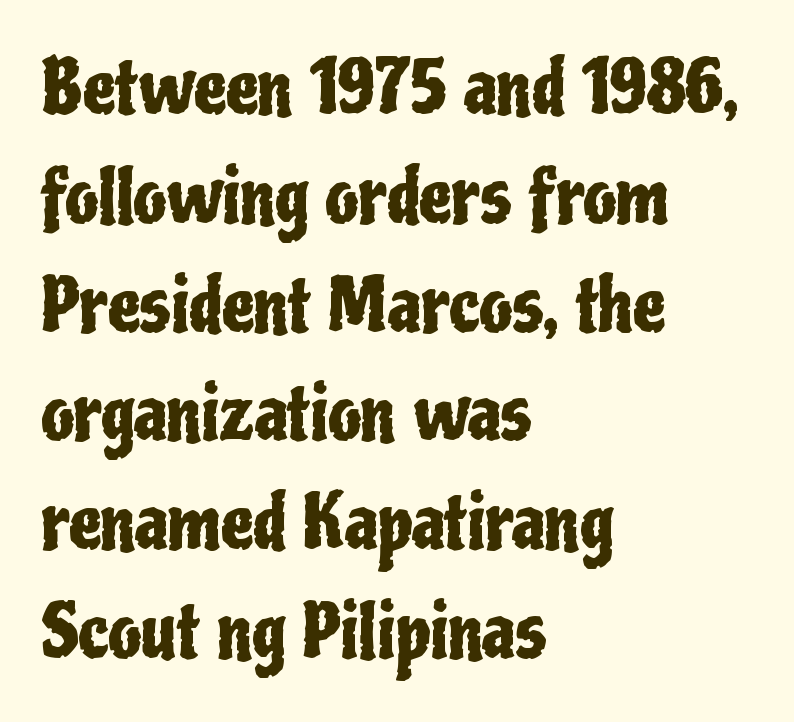
The image shows 73 px condensed sans-serif type, upright; set left-aligned, normal line spacing (1.49x), normal letter spacing, not underlined; low stroke contrast and a medium x-height.
